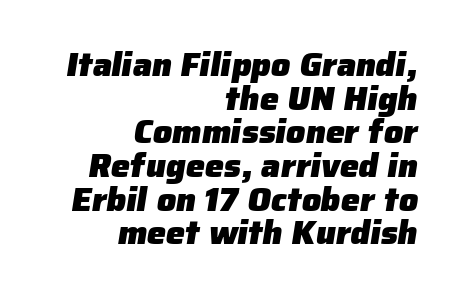
Examine the stroke ends and you'll find no serifs. Regarding leading, the lines here are crowded together. The rendering uses a bold face; every stroke is thick and dark. Line ends are locked; line starts wander. Is this a fixed-width face? No — the glyphs have proportional, varying widths. Letters rest on an invisible, unmarked baseline.
